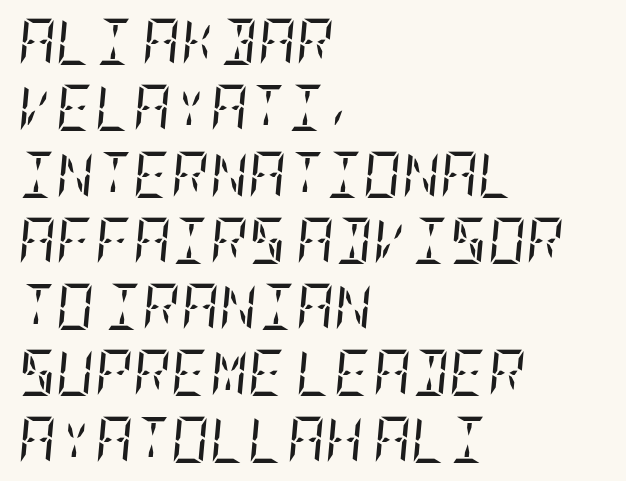
The image shows 47 px regular-weight, condensed serif type, italic (leaning right); set left-aligned, normal line spacing (1.41x), normal letter spacing, not underlined; low stroke contrast and a large x-height.
